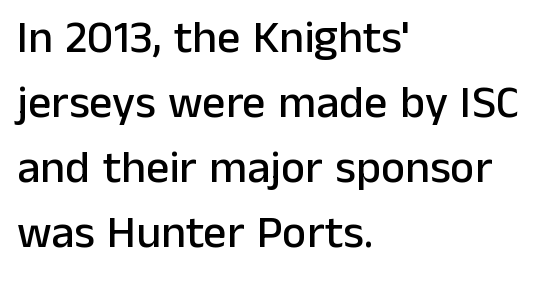
The image shows 46 px sans-serif type, upright; set left-aligned, normal line spacing (1.41x), normal letter spacing, not underlined; low stroke contrast and a medium x-height.
